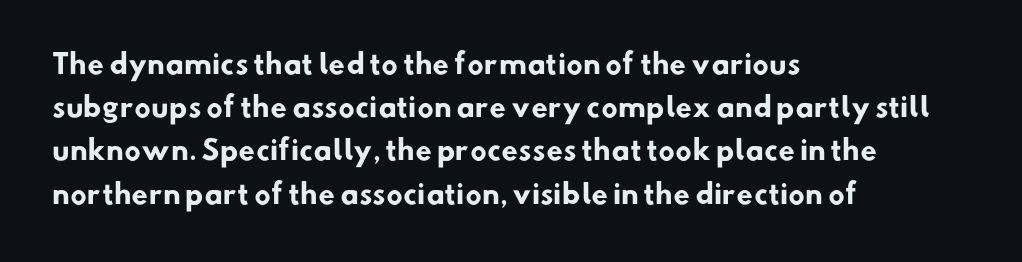
The image shows 27 px bold type; set left-aligned, normal line spacing (1.6x), normal letter spacing, not underlined.
